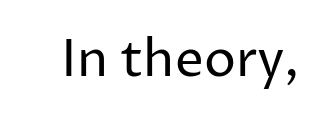
The image shows 51 px regular-weight sans-serif type, upright; set normal letter spacing, not underlined; low stroke contrast and a medium x-height.
